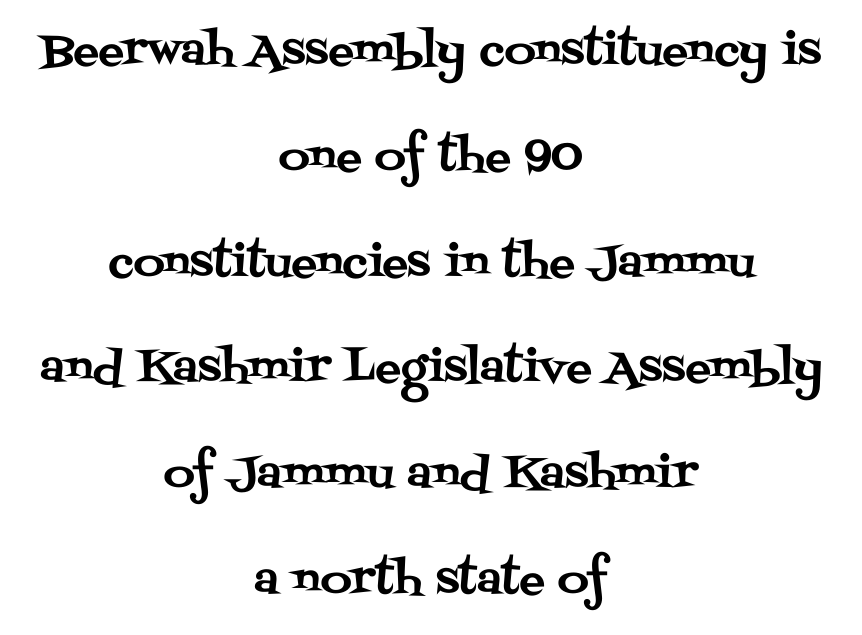
{"serif": "yes", "italic": "no", "width": "normal", "stroke_contrast": "medium", "x_height": "large", "monospaced": "no", "underline": "no", "align": "center", "line_spacing": "loose", "line_spacing_ratio": 2.46, "letter_spacing": "normal", "letter_spacing_em": 0.0, "glyph_px": 43}
